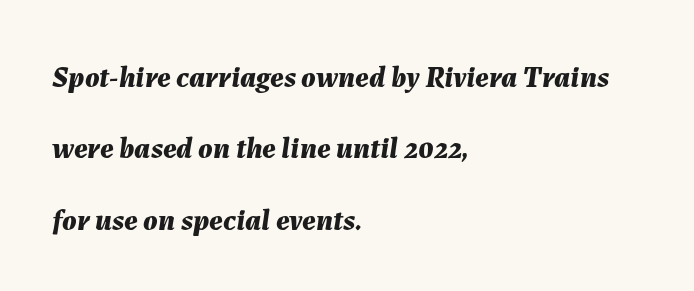
The image shows 30 px bold type, italic (leaning right); set left-aligned, loose line spacing (2.38x), normal letter spacing, not underlined; medium stroke contrast and a medium x-height.
